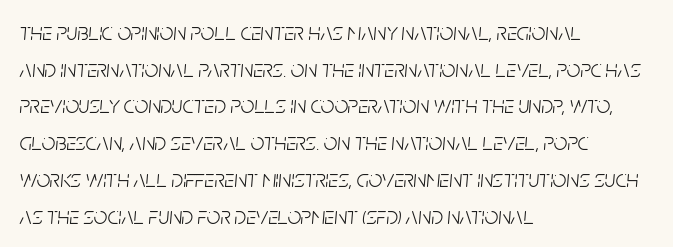
Default kerning and tracking; the words read as compact shapes. What's the leading like? Ordinary, nothing unusual. Decoration check: the copy has no underline. Bold? No — there's no thickening of the strokes.
